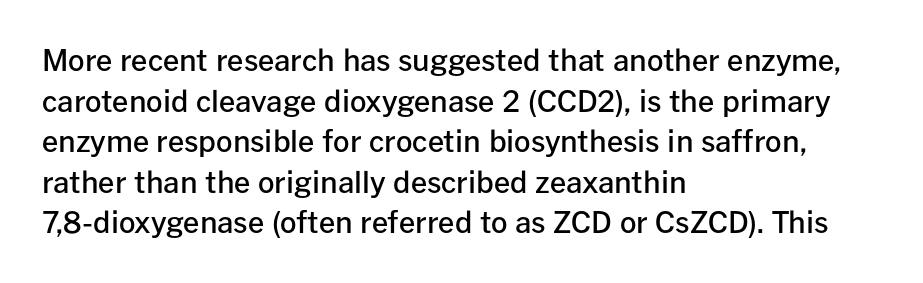
Q: Is the text bold? A: Semi-bold.
Q: Is the text italic (slanted)? A: No, it is upright.
Q: Is the typeface a serif or a sans-serif typeface? A: Sans-serif.
Q: Is the text underlined? A: No.
Q: How is the paragraph aligned? A: Left-aligned.
Q: Is the spacing between letters normal or unusually wide? A: Normal.
Q: Is the spacing between lines tight, normal or loose? A: Normal.
Q: Width (condensed, normal, or wide)? A: Normal.
Q: Stroke contrast? A: Low.
Q: x-height? A: Medium.
Q: Monospaced? A: No.
